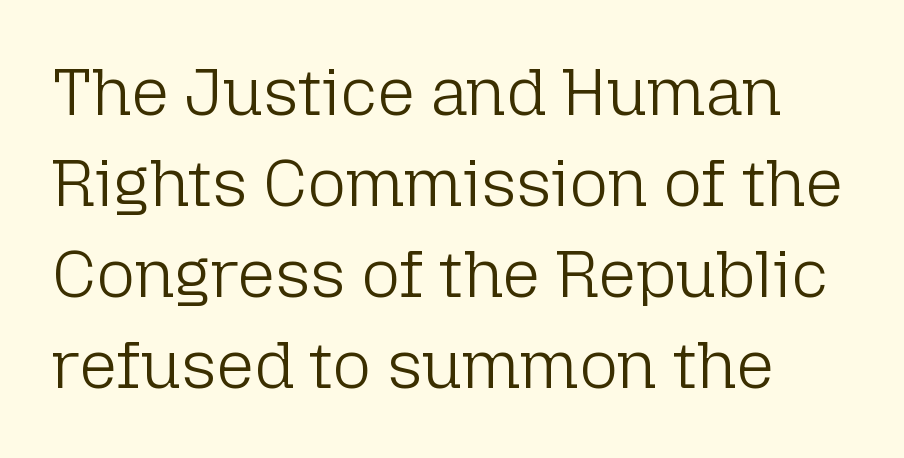
{"serif": "no", "italic": "no", "bold": "no", "weight": "light", "width": "normal", "stroke_contrast": "low", "x_height": "medium", "monospaced": "no", "underline": "no", "line_spacing": "normal", "line_spacing_ratio": 1.38, "letter_spacing": "normal", "letter_spacing_em": 0.0, "glyph_px": 66}
